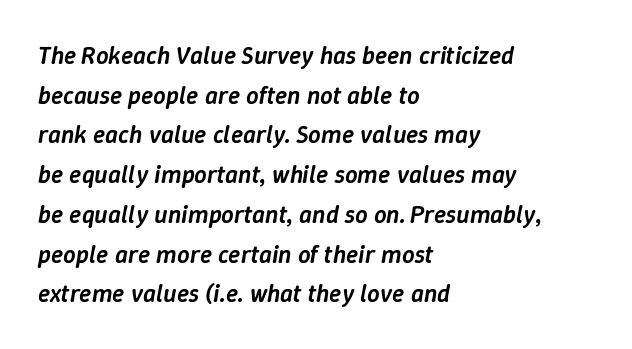
The typography opts for an oblique posture over an upright one. These lines are set flush left with a ragged right edge. Each glyph is drawn with semibold strokes, heavier than normal yet not fully bold. Standard letterfit; no display-style spreading of the glyphs. One glance says typical: line gaps are just what's usual.
